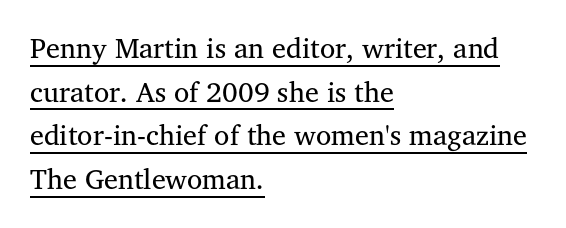
The image shows 28 px regular-weight serif type, upright; set left-aligned, normal line spacing (1.56x), normal letter spacing, underlined; medium stroke contrast and a medium x-height.
